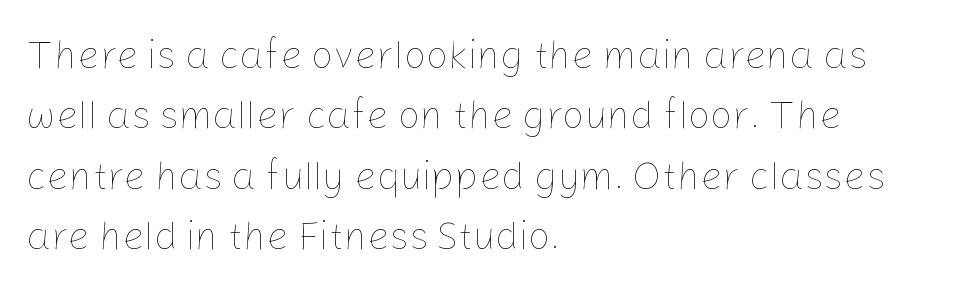
These lines are set flush left with a ragged right edge. The letters advance in unequal steps, a hallmark of proportional type. The lettering stays uniformly vertical, giving the passage a roman look. Quick note: interline space is typical. Only glyphs here, with clear space below each row.
